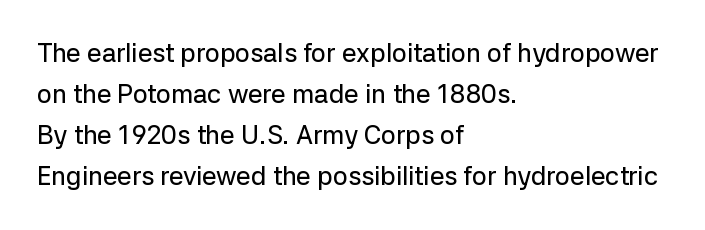
The image shows 26 px text type, upright; set left-aligned, normal line spacing (1.58x), normal letter spacing, not underlined.
